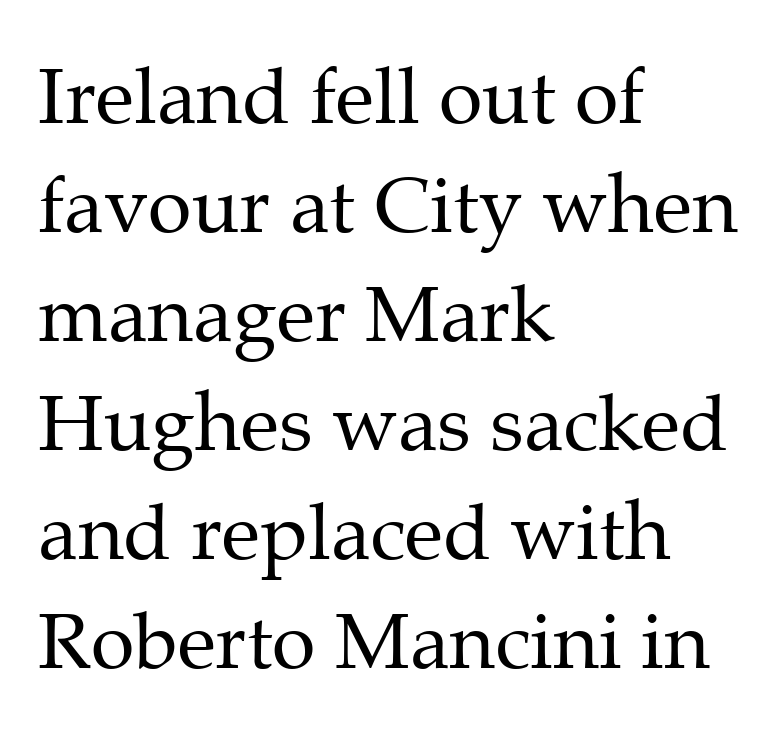
The image shows 79 px regular-weight serif type, upright; set left-aligned, normal line spacing (1.38x), normal letter spacing, not underlined; medium stroke contrast and a medium x-height.
